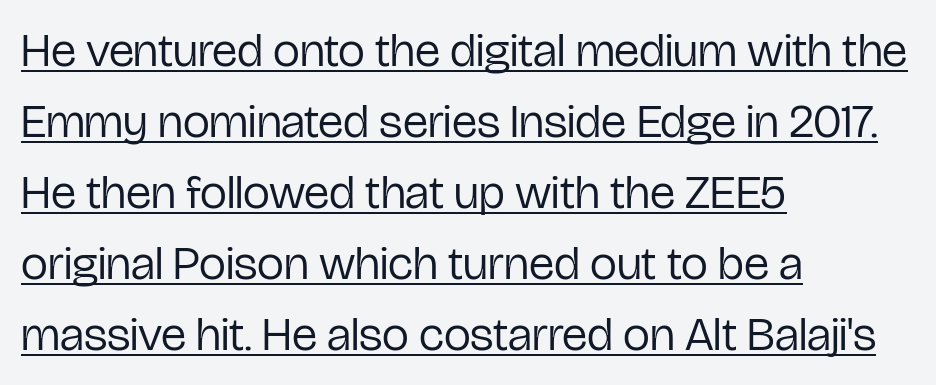
{"serif": "no", "italic": "no", "bold": "no", "weight": "regular", "width": "condensed", "stroke_contrast": "low", "x_height": "medium", "monospaced": "no", "underline": "yes", "align": "left", "line_spacing": "normal", "line_spacing_ratio": 1.48, "letter_spacing": "normal", "letter_spacing_em": 0.0, "glyph_px": 48}
